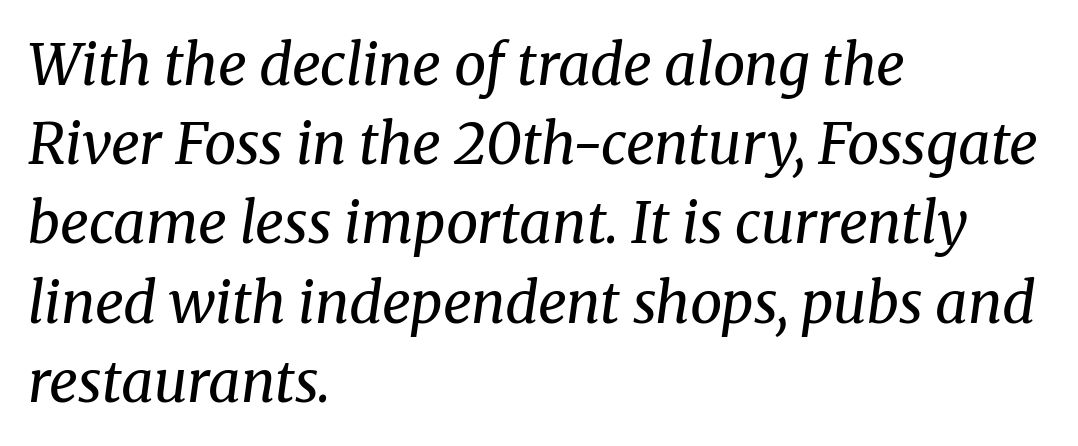
Q: Is the text bold? A: No.
Q: Is the text italic (slanted)? A: Yes, it leans right by about 8 degrees.
Q: Is the typeface a serif or a sans-serif typeface? A: Serif.
Q: Is the text underlined? A: No.
Q: How is the paragraph aligned? A: Left-aligned.
Q: Is the spacing between letters normal or unusually wide? A: Normal.
Q: Is the spacing between lines tight, normal or loose? A: Normal.
Q: Width (condensed, normal, or wide)? A: Normal.
Q: Stroke contrast? A: Medium.
Q: x-height? A: Medium.
Q: Monospaced? A: No.
